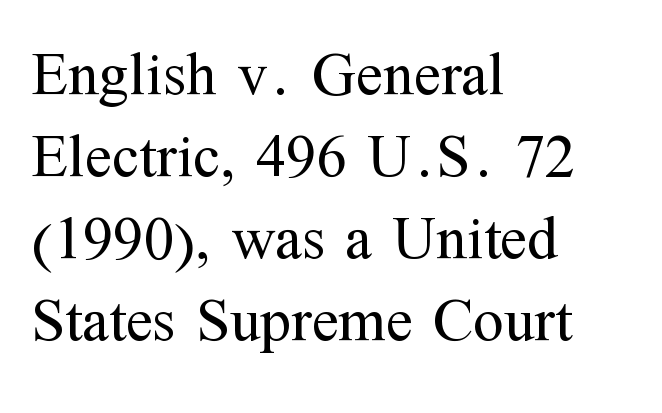
The image shows 62 px regular-weight serif type, upright; set left-aligned, normal line spacing (1.32x), normal letter spacing, not underlined; medium stroke contrast and a medium x-height.
